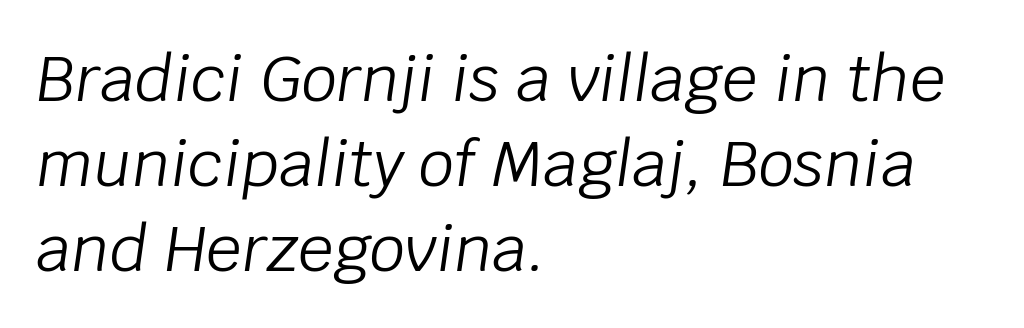
The passage shown is typed in a proportional face where columns would drift. The rows are spaced the way most documents space them. If you drew a line through each stem, it would be angled. The strokes carry an ordinary text weight at most.
